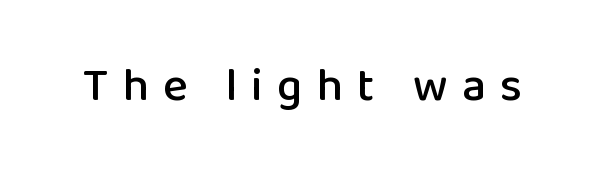
Q: Is the text italic (slanted)? A: No, it is upright.
Q: Is the typeface a serif or a sans-serif typeface? A: Sans-serif.
Q: Is the text underlined? A: No.
Q: Is the spacing between letters normal or unusually wide? A: Unusually wide.
Q: Width (condensed, normal, or wide)? A: Normal.
Q: Stroke contrast? A: Low.
Q: x-height? A: Medium.
Q: Monospaced? A: No.
